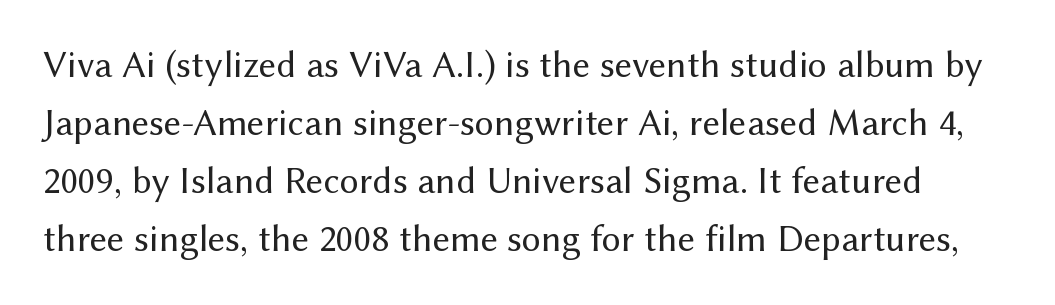
The image shows 38 px regular-weight sans-serif type, upright; set normal line spacing (1.53x), normal letter spacing, not underlined; medium stroke contrast and a medium x-height.
